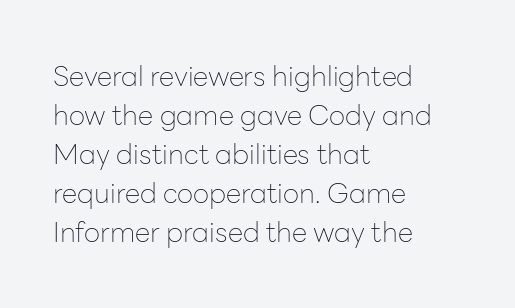
Q: Is the text bold? A: No.
Q: Is the text italic (slanted)? A: No, it is upright.
Q: Is the typeface a serif or a sans-serif typeface? A: Sans-serif.
Q: Is the text underlined? A: No.
Q: How is the paragraph aligned? A: Left-aligned.
Q: Is the spacing between letters normal or unusually wide? A: Normal.
Q: Is the spacing between lines tight, normal or loose? A: Normal.
Q: Width (condensed, normal, or wide)? A: Normal.
Q: Stroke contrast? A: Low.
Q: x-height? A: Medium.
Q: Monospaced? A: No.
